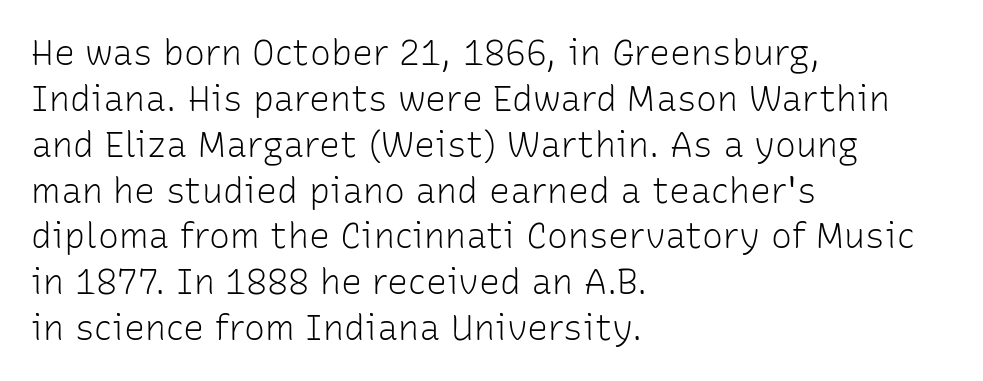
Q: Is the text bold? A: No.
Q: Is the text italic (slanted)? A: No, it is upright.
Q: Is the typeface a serif or a sans-serif typeface? A: Sans-serif.
Q: Is the text underlined? A: No.
Q: How is the paragraph aligned? A: Left-aligned.
Q: Is the spacing between letters normal or unusually wide? A: Normal.
Q: Is the spacing between lines tight, normal or loose? A: Normal.
Q: Width (condensed, normal, or wide)? A: Normal.
Q: Stroke contrast? A: Low.
Q: x-height? A: Medium.
Q: Monospaced? A: No.
